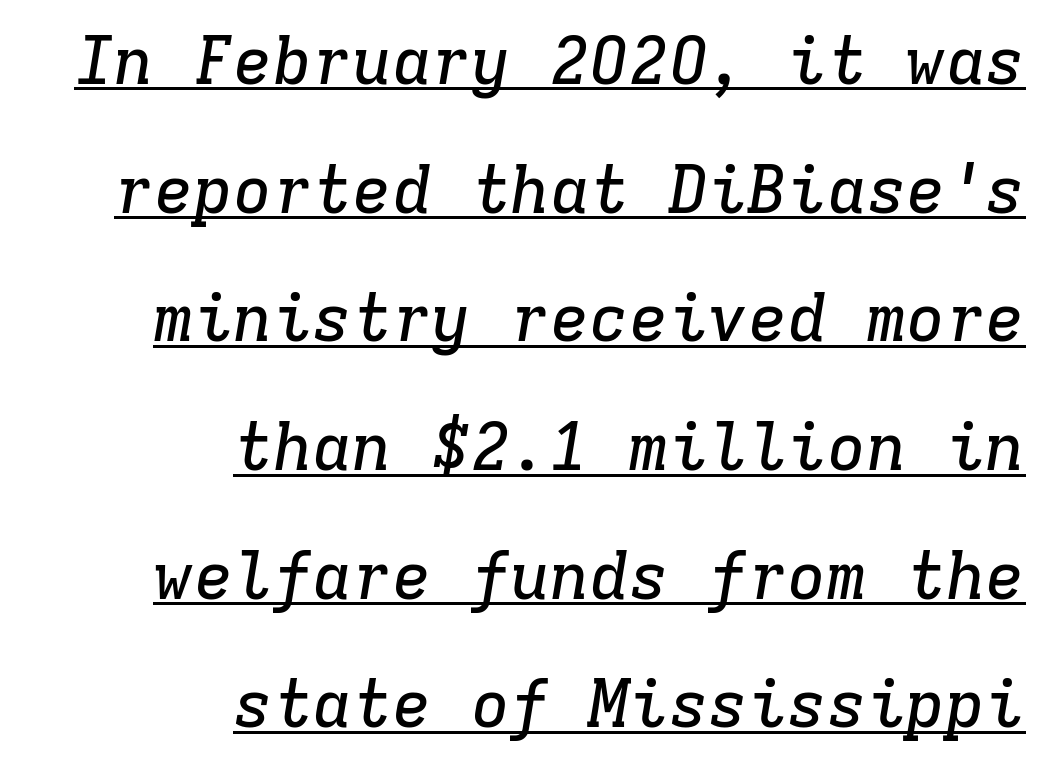
The image shows 66 px serif type, italic (leaning right), monospaced; set right-aligned, loose line spacing (1.95x), normal letter spacing, underlined; low stroke contrast and a medium x-height.
